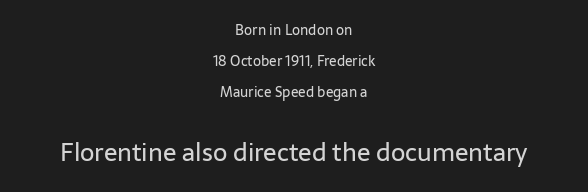
Where is the straight margin? There isn't one; the lines are centered. The baseline area is clear. The axis of the letterforms is exactly vertical. One glance says open: line gaps are wider than usual. This is not heavy type; no bold has been used.
